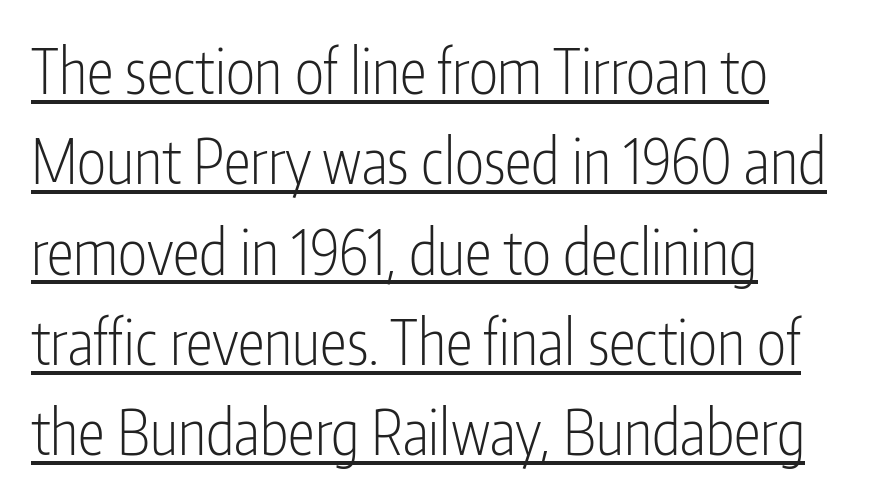
Compared with undecorated copy, this sample adds a rule below the words. Letter spacing: default. It's the straight-up-and-down kind of type. The passage is arranged the way most books set body copy — flush left.
